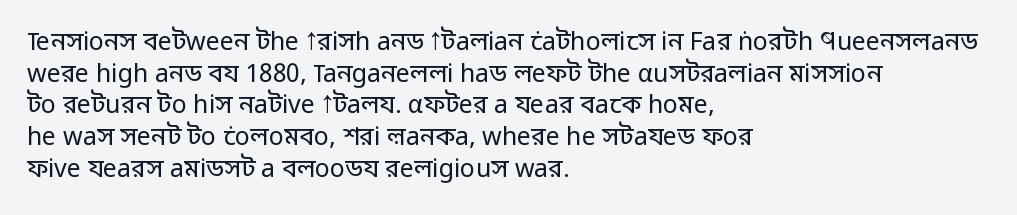
The image shows 25 px text type, upright; set left-aligned, normal line spacing (1.27x), normal letter spacing, not underlined.
